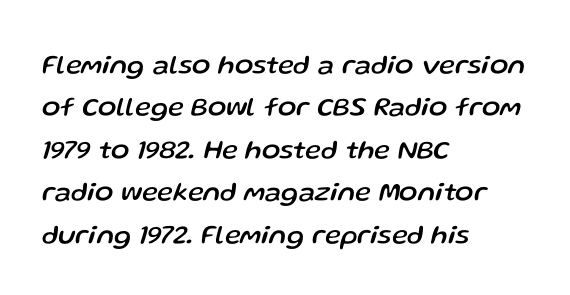
{"italic": "yes", "lean": "right", "slant_degrees": 13, "underline": "no", "align": "left", "line_spacing": "normal", "line_spacing_ratio": 1.57, "letter_spacing": "normal", "letter_spacing_em": 0.0, "glyph_px": 27}
